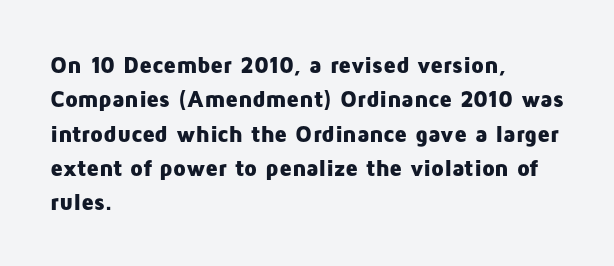
The image shows 23 px bold type, upright; set left-aligned, normal line spacing (1.49x), normal letter spacing, not underlined.
